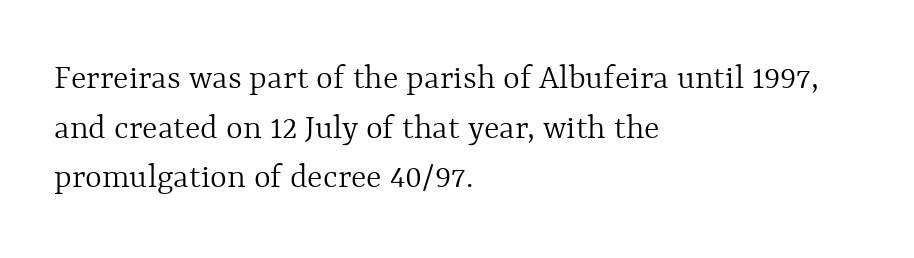
Vertically, the passage feels balanced, rows spaced as you'd expect. The space beneath each line is pristine and unruled. The face looks like a standard text weight, possibly lighter. Spacing between characters is what you'd get straight out of the box. Spacing verdict: proportional, widths tailored to each character.
